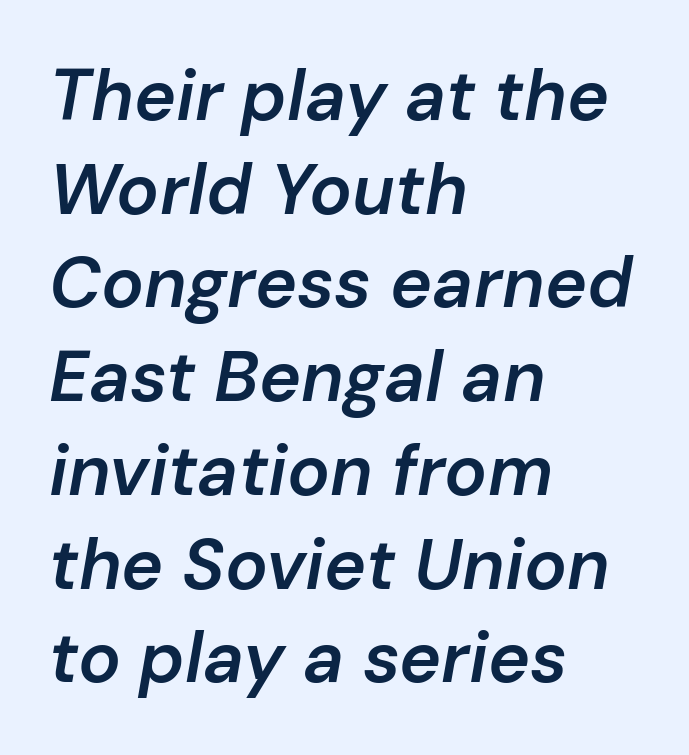
The image shows 71 px semibold type, italic (leaning right); set left-aligned, normal line spacing (1.32x), normal letter spacing, not underlined; low stroke contrast and a medium x-height.
